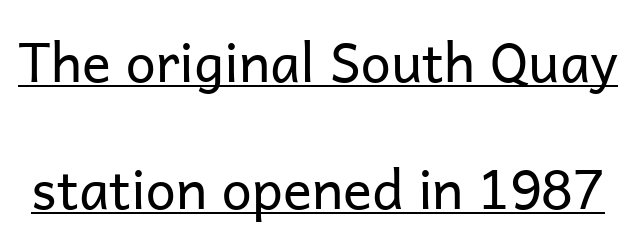
The image shows 54 px regular-weight sans-serif type, upright; set loose line spacing (2.36x), normal letter spacing, underlined; low stroke contrast and a medium x-height.
